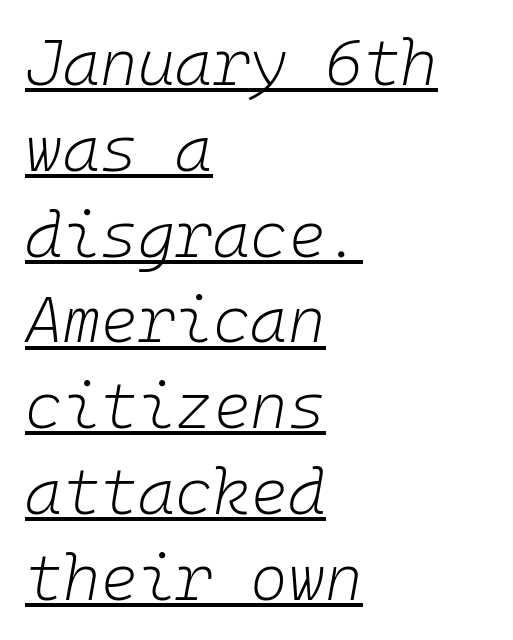
Q: Is the text bold? A: No.
Q: Is the text italic (slanted)? A: Yes, it leans right by about 10 degrees.
Q: Is the text underlined? A: Yes.
Q: How is the paragraph aligned? A: Left-aligned.
Q: Is the spacing between letters normal or unusually wide? A: Normal.
Q: Is the spacing between lines tight, normal or loose? A: Normal.
Q: Width (condensed, normal, or wide)? A: Normal.
Q: Stroke contrast? A: Low.
Q: x-height? A: Medium.
Q: Monospaced? A: Yes.
